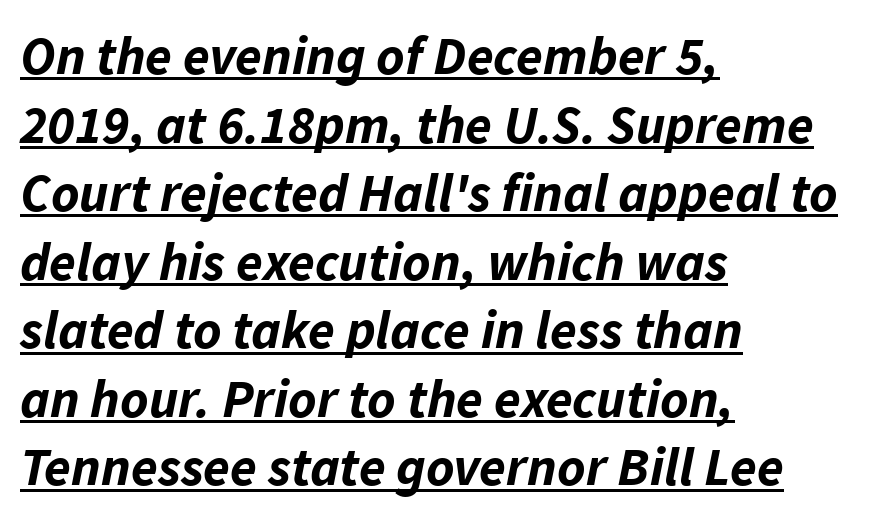
{"italic": "yes", "lean": "right", "slant_degrees": 11, "bold": "yes", "weight": "bold", "width": "normal", "stroke_contrast": "low", "x_height": "medium", "monospaced": "no", "underline": "yes", "align": "left", "line_spacing": "normal", "line_spacing_ratio": 1.27, "letter_spacing": "normal", "letter_spacing_em": 0.0, "glyph_px": 54}
